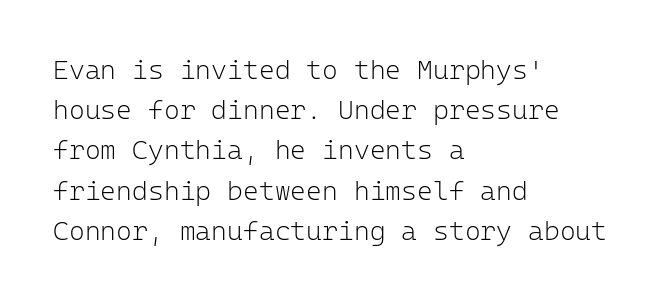
The image shows 27 px text type, upright; set left-aligned, normal line spacing (1.49x), normal letter spacing, not underlined.
